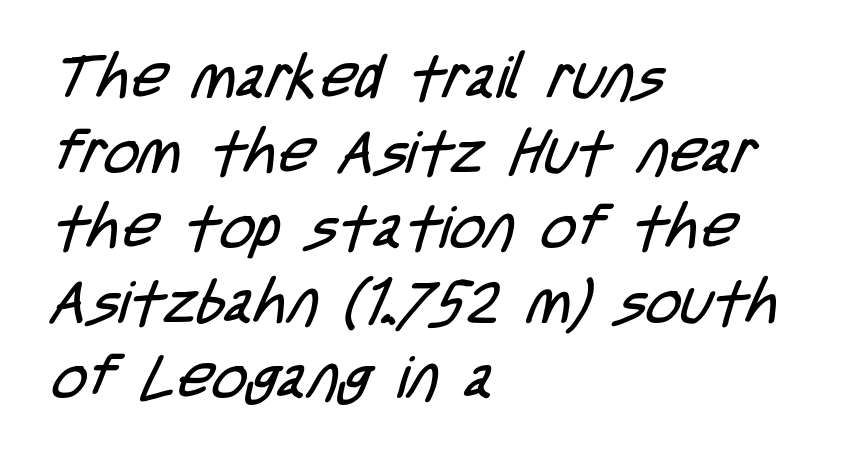
The image shows 60 px regular-weight, condensed sans-serif type; set left-aligned, normal line spacing (1.25x), normal letter spacing, not underlined; low stroke contrast and a large x-height.
